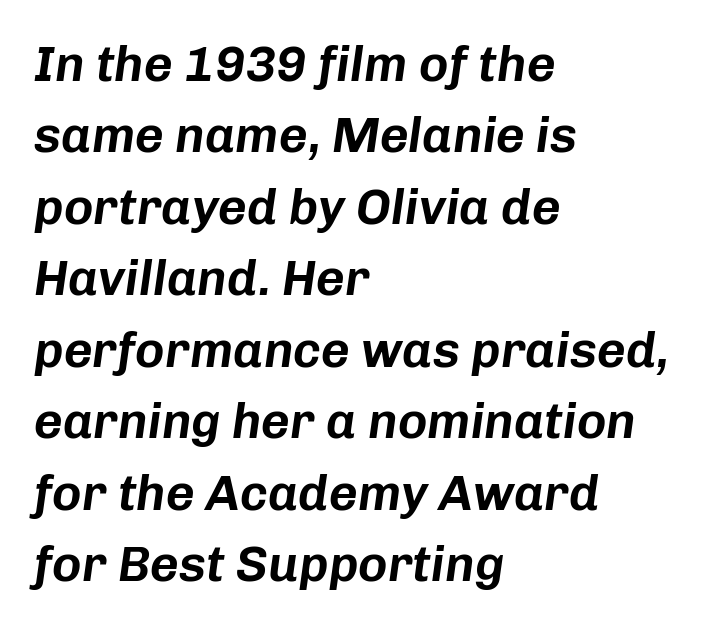
The image shows 50 px text type, italic (leaning right); set left-aligned, normal line spacing (1.43x), normal letter spacing, not underlined; low stroke contrast and a medium x-height.
